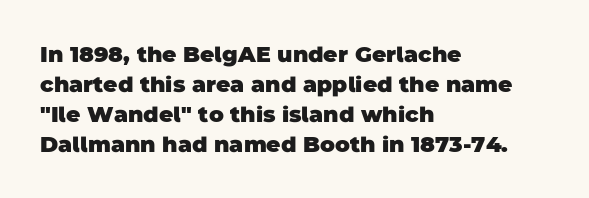
This sample uses plain, unmodified letter spacing. Successive baselines arrive at the customary interval. In terms of weight, the rendering is a true, heavy bold. Beneath every word, the page is bare. Where is the straight margin? On the left.
